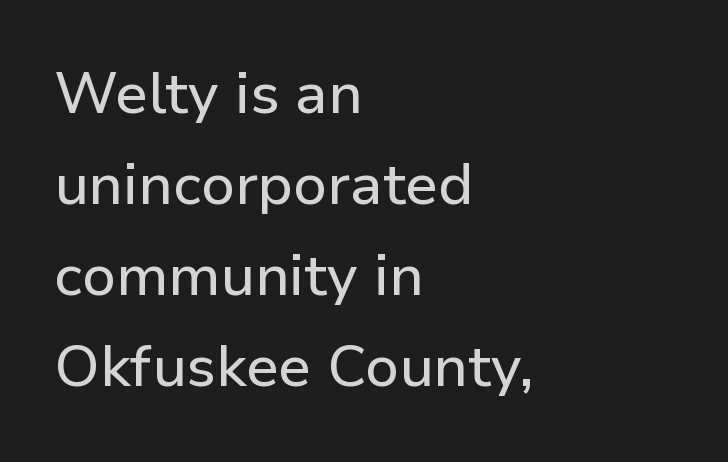
Q: Is the text italic (slanted)? A: No, it is upright.
Q: Is the typeface a serif or a sans-serif typeface? A: Sans-serif.
Q: Is the text underlined? A: No.
Q: How is the paragraph aligned? A: Left-aligned.
Q: Is the spacing between letters normal or unusually wide? A: Normal.
Q: Is the spacing between lines tight, normal or loose? A: Normal.
Q: Width (condensed, normal, or wide)? A: Normal.
Q: Stroke contrast? A: Low.
Q: x-height? A: Medium.
Q: Monospaced? A: No.
